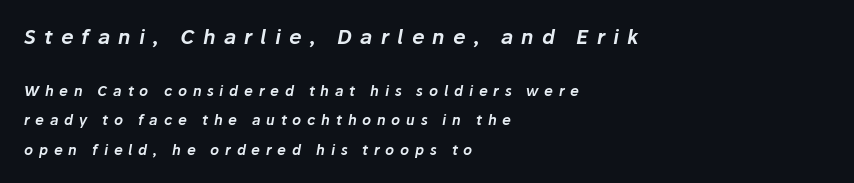
Q: Is the text italic (slanted)? A: Yes, it leans right by about 10 degrees.
Q: Is the text underlined? A: No.
Q: How is the paragraph aligned? A: Left-aligned.
Q: Is the spacing between letters normal or unusually wide? A: Unusually wide.
Q: Is the spacing between lines tight, normal or loose? A: Loose.
Q: Which block of text is set in a larger size, the first (top) or the second (bottom)? A: The first (top) one.
